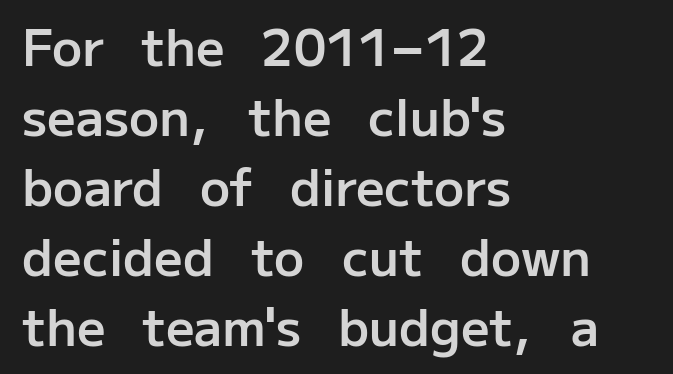
Q: Is the text bold? A: Semi-bold.
Q: Is the text italic (slanted)? A: No, it is upright.
Q: Is the typeface a serif or a sans-serif typeface? A: Sans-serif.
Q: Is the text underlined? A: No.
Q: How is the paragraph aligned? A: Left-aligned.
Q: Is the spacing between letters normal or unusually wide? A: Normal.
Q: Is the spacing between lines tight, normal or loose? A: Normal.
Q: Width (condensed, normal, or wide)? A: Normal.
Q: Stroke contrast? A: Low.
Q: x-height? A: Medium.
Q: Monospaced? A: No.
